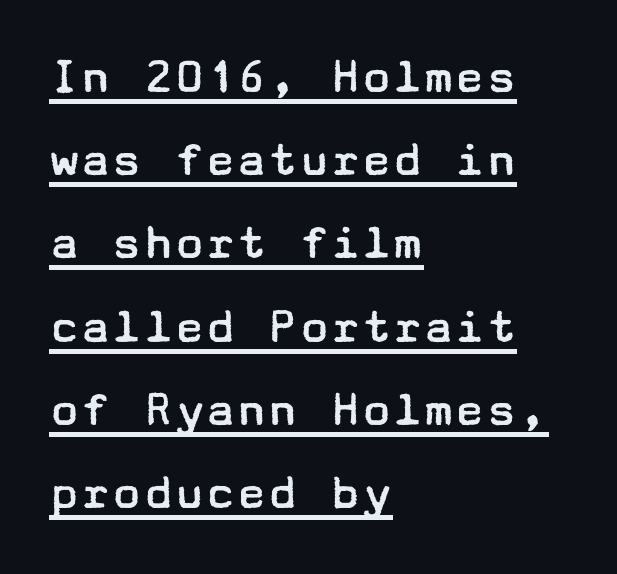
{"serif": "no", "italic": "no", "bold": "no", "weight": "regular", "width": "wide", "stroke_contrast": "low", "x_height": "medium", "underline": "yes", "align": "left", "line_spacing": "normal", "line_spacing_ratio": 1.6, "letter_spacing": "normal", "letter_spacing_em": 0.0, "glyph_px": 52}
